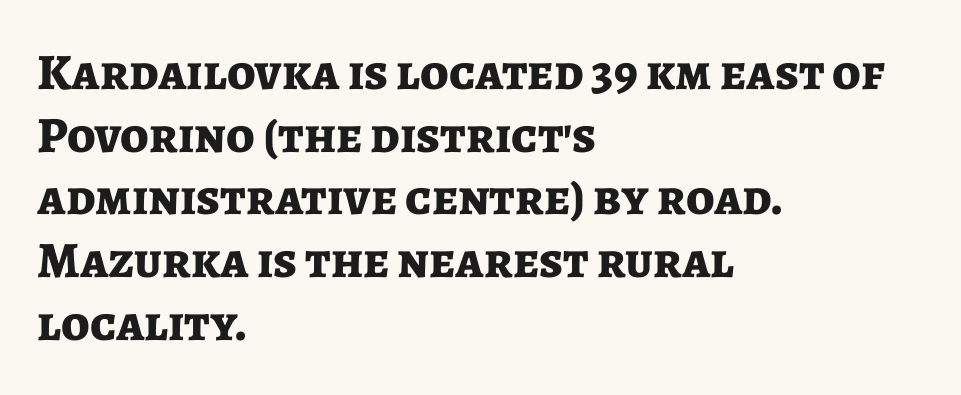
The image shows 51 px bold sans-serif type, upright; set left-aligned, line spacing 1.23x, normal letter spacing, not underlined; low stroke contrast and a medium x-height.
